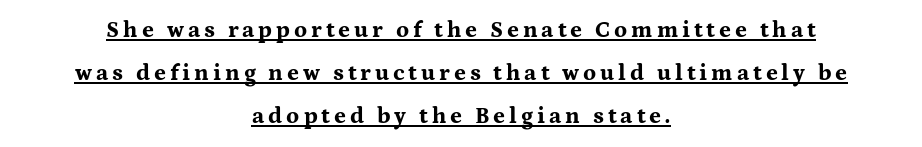
Q: Is the text bold? A: Yes.
Q: Is the text italic (slanted)? A: No, it is upright.
Q: Is the text underlined? A: Yes.
Q: How is the paragraph aligned? A: Centered.
